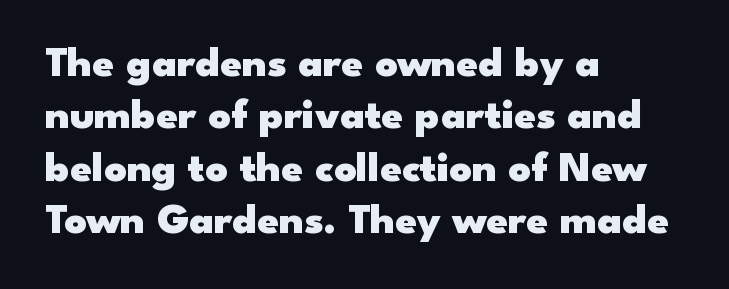
The image shows 43 px heavy, wide sans-serif type, upright; set left-aligned, line spacing 1.22x, normal letter spacing, not underlined; low stroke contrast and a small x-height.
